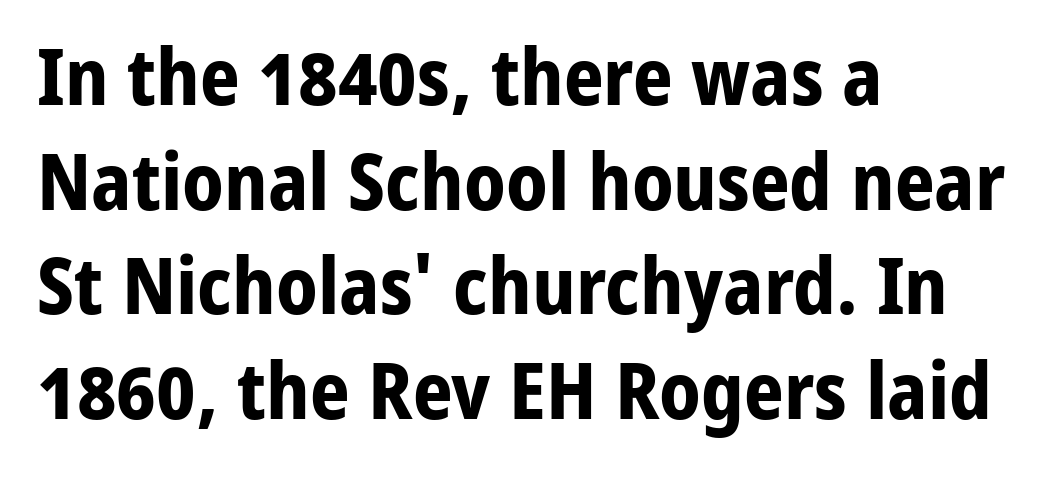
{"serif": "no", "italic": "no", "bold": "yes", "weight": "bold", "width": "normal", "stroke_contrast": "low", "x_height": "medium", "monospaced": "no", "underline": "no", "align": "left", "line_spacing": "normal", "line_spacing_ratio": 1.34, "letter_spacing": "normal", "letter_spacing_em": 0.0, "glyph_px": 78}
